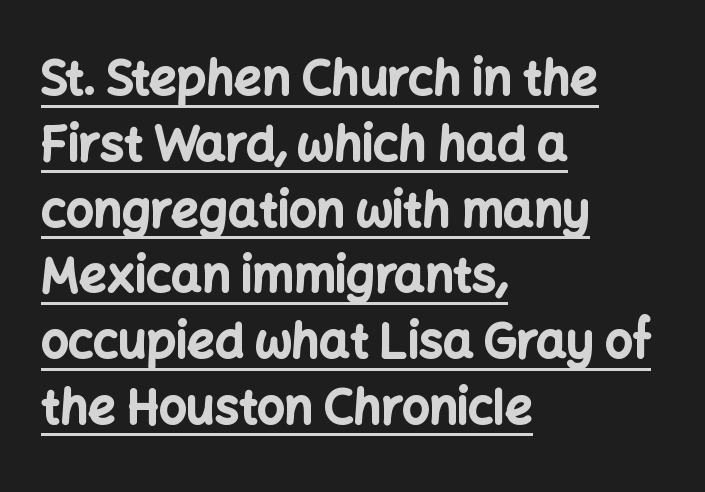
Stroke terminals: plain, sans-serif. Emphasis by weight is at full strength: bold. The specimen reads as upright at a glance. In designer terms, the underline attribute is active on this setting. These lines keep a tight, regular rhythm from letter to letter. Think of a printed novel: that variable character pitch is what you see here.
